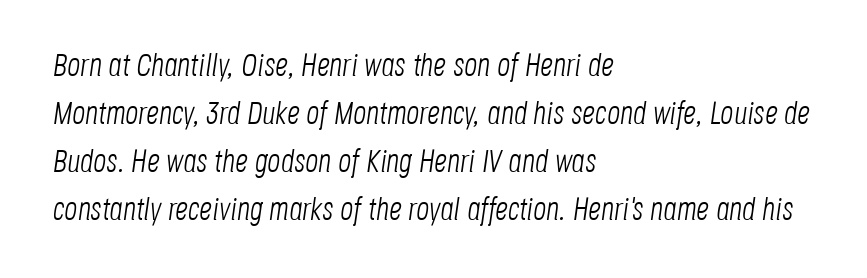
The image shows 32 px light, condensed type, italic (leaning right); set left-aligned, normal line spacing (1.5x), normal letter spacing, not underlined; low stroke contrast and a large x-height.
